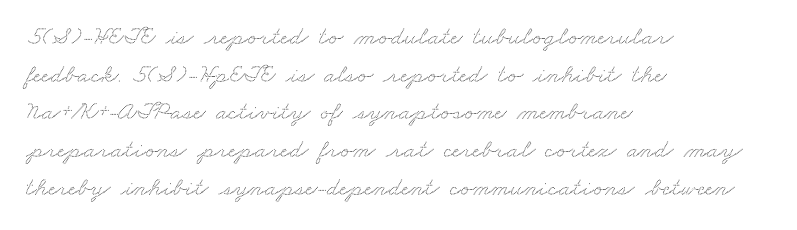
Line beginnings align vertically; line endings do not. Baseline-to-baseline distance is the conventional proportion of letter height. Does extra space separate the letters? No, they use regular spacing. Each row of text sits above clean, open space.
